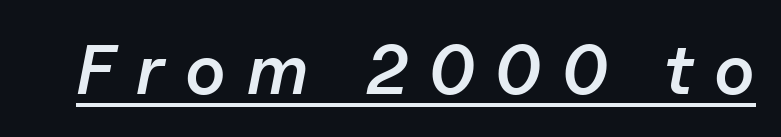
Is the letter spacing exaggerated? Yes — the characters are pushed far apart. Notice how a bar underscores the lettering throughout. Heft: intermediate — a semibold. Each letter keeps its own natural width here, so spacing adapts to shape. In terms of posture, this sample is oblique.
